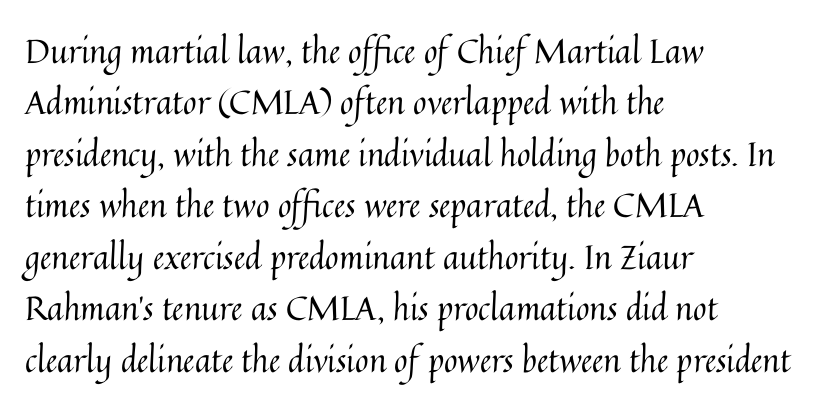
{"bold": "no", "weight": "regular", "width": "normal", "stroke_contrast": "medium", "x_height": "medium", "monospaced": "no", "underline": "no", "align": "left", "line_spacing": "normal", "line_spacing_ratio": 1.56, "letter_spacing": "normal", "letter_spacing_em": 0.0, "glyph_px": 33}
